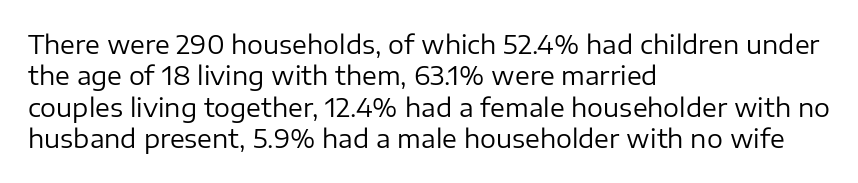
No letter is thick-stroked: the sample isn't bold. This is roman type, the default non-slanted kind. One glance says typical: line gaps are just what's usual. Plain, unruled lines of type. This sample is left-justified, so line endings fall wherever the words run out.
